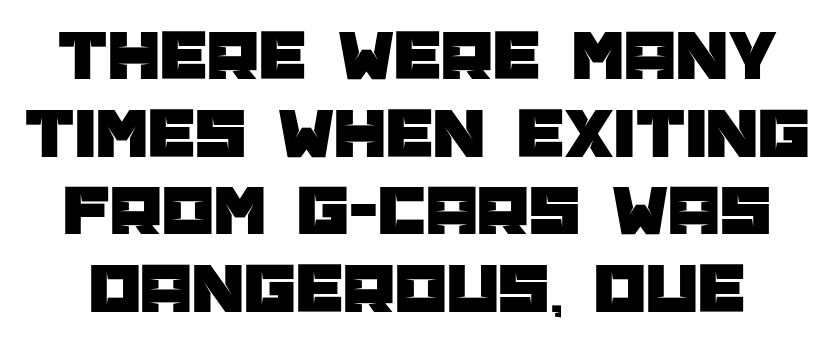
Q: Is the text italic (slanted)? A: No, it is upright.
Q: Is the typeface a serif or a sans-serif typeface? A: Sans-serif.
Q: Is the text underlined? A: No.
Q: Is the spacing between letters normal or unusually wide? A: Normal.
Q: Is the spacing between lines tight, normal or loose? A: Tight.
Q: Width (condensed, normal, or wide)? A: Normal.
Q: Stroke contrast? A: Low.
Q: x-height? A: Large.
Q: Monospaced? A: No.
